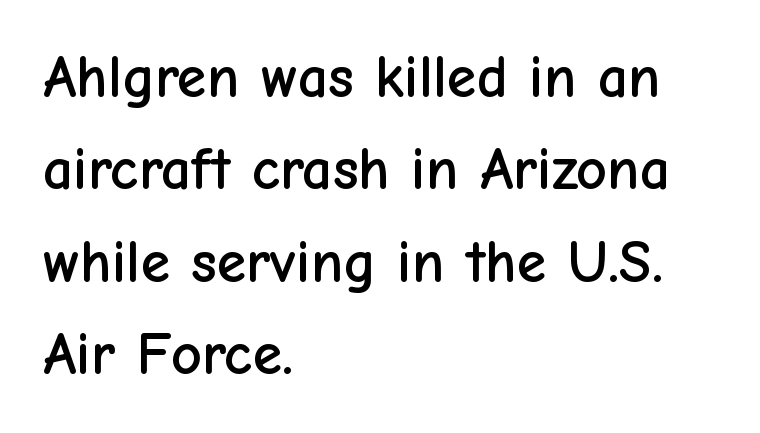
The image shows 60 px sans-serif type, upright; set left-aligned, normal line spacing (1.54x), normal letter spacing, not underlined; low stroke contrast and a medium x-height.
